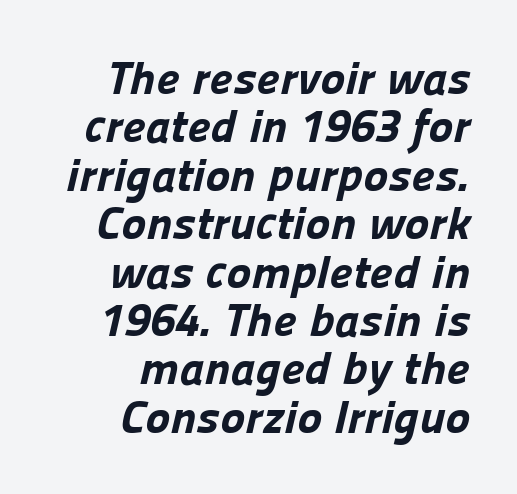
The image shows 47 px bold sans-serif type; set right-aligned, tight line spacing (1.03x), normal letter spacing, not underlined; low stroke contrast and a medium x-height.
